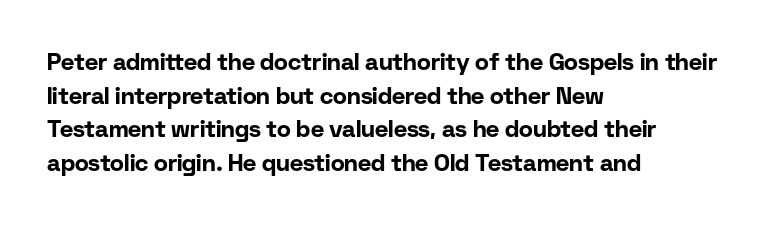
Each line starts at the same left margin while the right side varies. One glance says typical: line gaps are just what's usual. Nope, not italic — everything's standing straight. Plenty of ink on the page — the face is bold.
